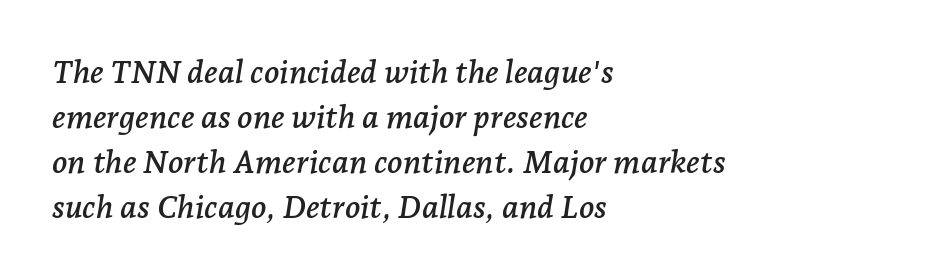
Glance below the letters and you will spot only blank space. Leading matches the norm, producing a regular column. Does the lettering tilt? It does — this is italic. The ragged edge is on the right, which tells us the setting is flush left.
